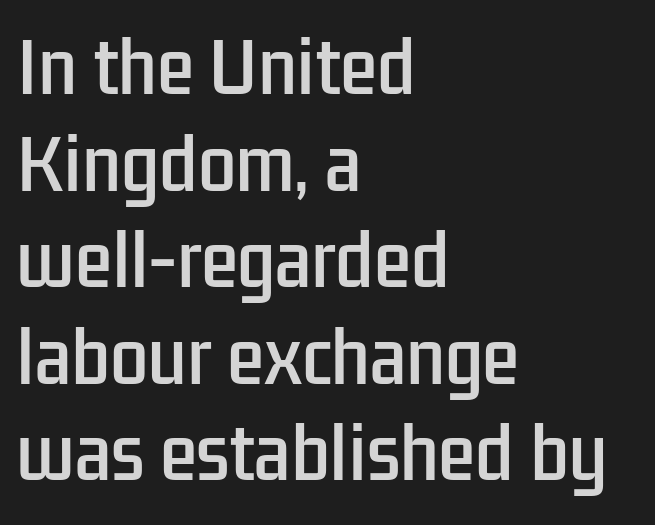
A typesetter would call this leading conventional body-copy spacing. Has an underline been added? It has not. You can tell it's not italic because the verticals are truly vertical. You could not count columns in this text — the font is proportionally spaced. Observe the ordinary spacing: letters are neighbours, not strangers. The passage is arranged the way most books set body copy — flush left.
